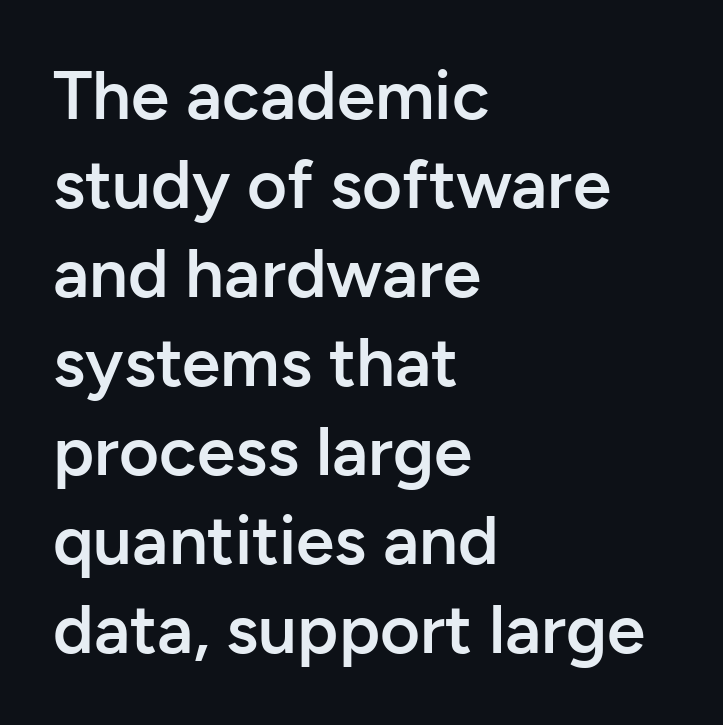
The image shows 69 px semibold sans-serif type, upright; set left-aligned, normal line spacing (1.29x), normal letter spacing, not underlined; low stroke contrast and a medium x-height.
